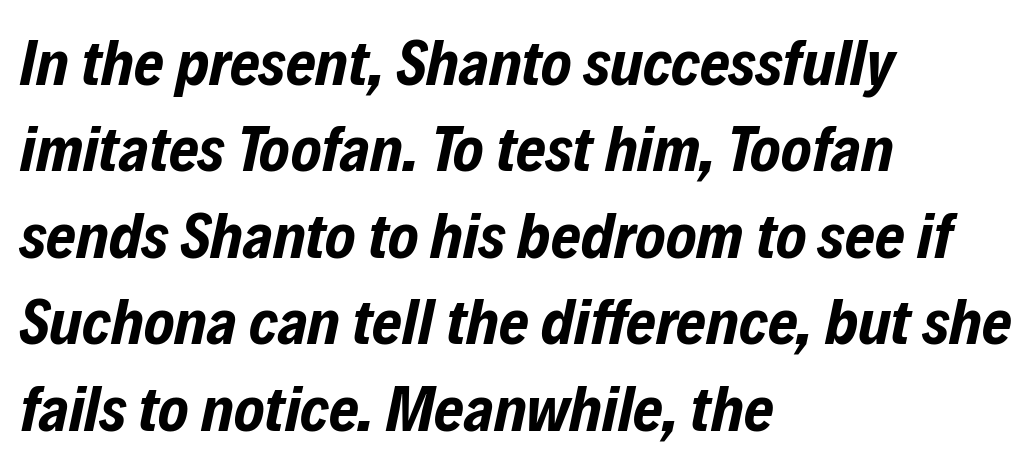
This rendering features lettering with no underline. Whoever set this chose a conventional vertical rhythm. The axis of the letterforms is tilted away from vertical. Each line starts at the same left margin while the right side varies. The typesetting leans heavy: a genuine bold.
